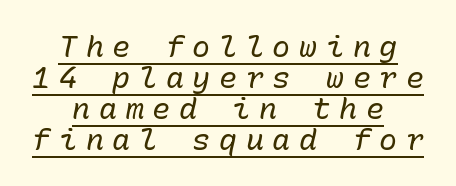
Q: Is the text bold? A: No.
Q: Is the text italic (slanted)? A: Yes, it leans right by about 10 degrees.
Q: Is the text underlined? A: Yes.
Q: How is the paragraph aligned? A: Centered.
Q: Is the spacing between letters normal or unusually wide? A: Unusually wide.
Q: Is the spacing between lines tight, normal or loose? A: Tight.
Q: Width (condensed, normal, or wide)? A: Normal.
Q: Stroke contrast? A: Low.
Q: x-height? A: Medium.
Q: Monospaced? A: Yes.
